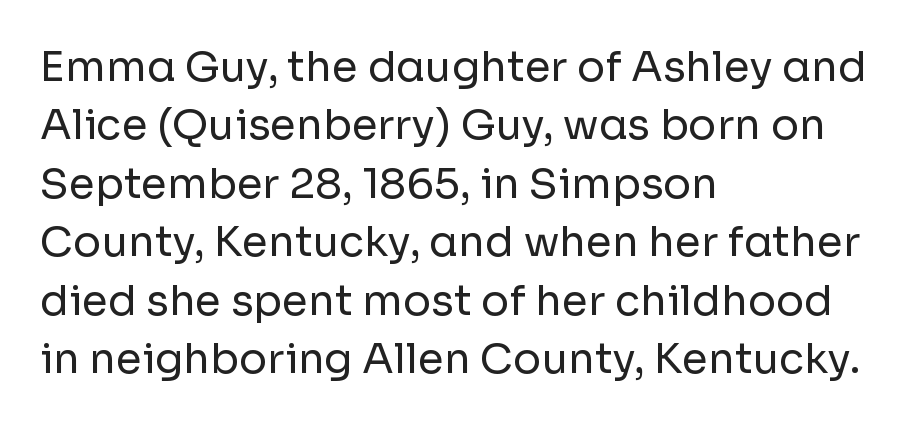
The image shows 42 px regular-weight sans-serif type, upright; set left-aligned, normal line spacing (1.39x), normal letter spacing, not underlined; low stroke contrast and a medium x-height.
